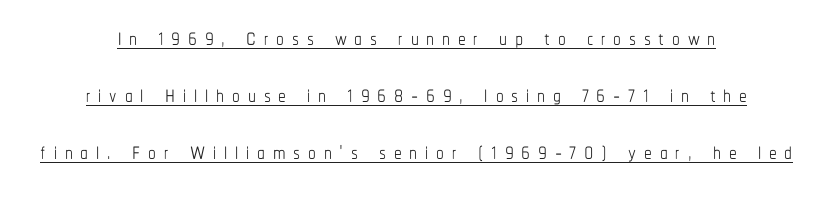
The image shows 31 px thin, condensed type, upright; set centered, line spacing 1.84x, unusually wide letter spacing (+0.25 em), underlined; low stroke contrast and a medium x-height.
